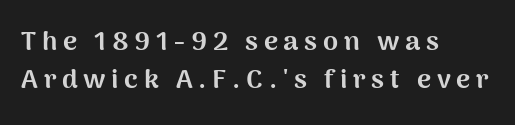
Q: Is the text bold? A: Yes.
Q: Is the text italic (slanted)? A: No, it is upright.
Q: Is the text underlined? A: No.
Q: How is the paragraph aligned? A: Left-aligned.
Q: Is the spacing between letters normal or unusually wide? A: Unusually wide.
Q: Is the spacing between lines tight, normal or loose? A: Normal.
